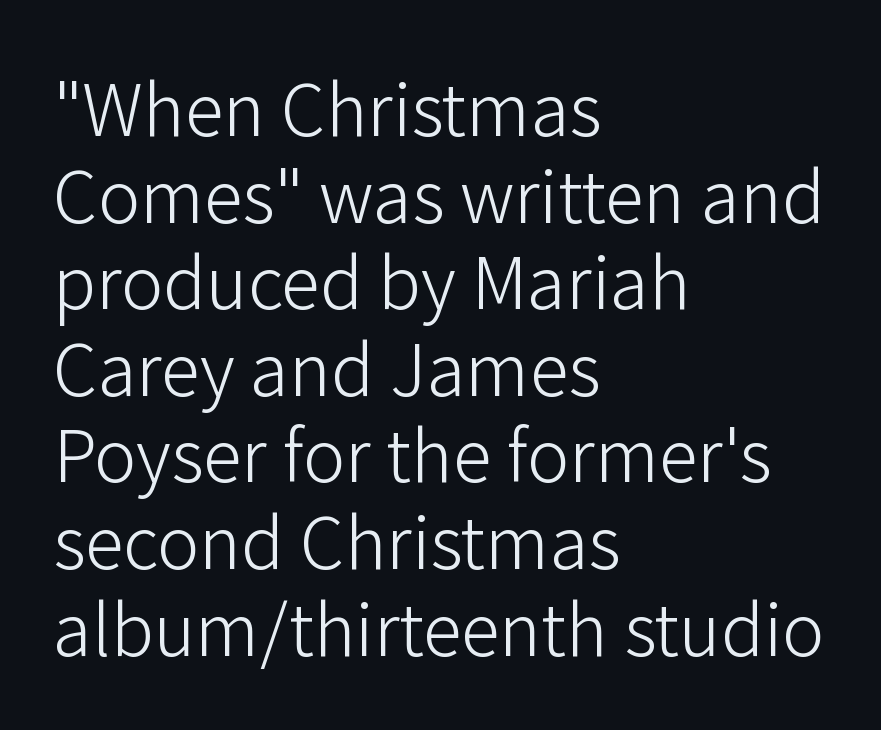
Note: no serifs on the glyphs. Does the copy run flush right? No — it runs flush left. Varying glyph widths throughout — classic text-font behaviour. Beneath every word, the page is bare. No chunkiness to these letters — they're not bold.
